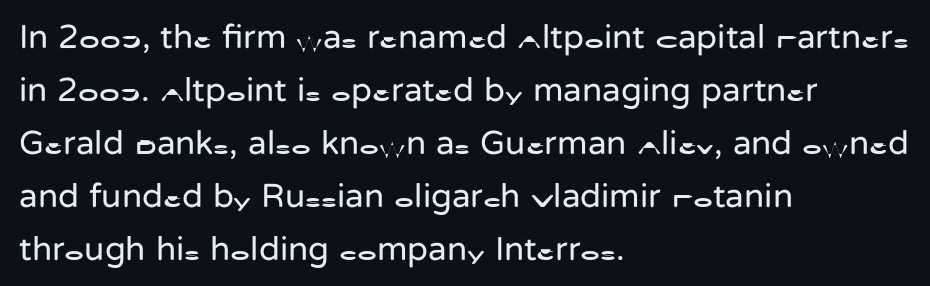
{"serif": "no", "italic": "no", "bold": "no", "weight": "regular", "width": "normal", "stroke_contrast": "low", "x_height": "medium", "monospaced": "no", "underline": "no", "align": "left", "line_spacing": "normal", "line_spacing_ratio": 1.56, "letter_spacing": "normal", "letter_spacing_em": 0.0, "glyph_px": 34}
